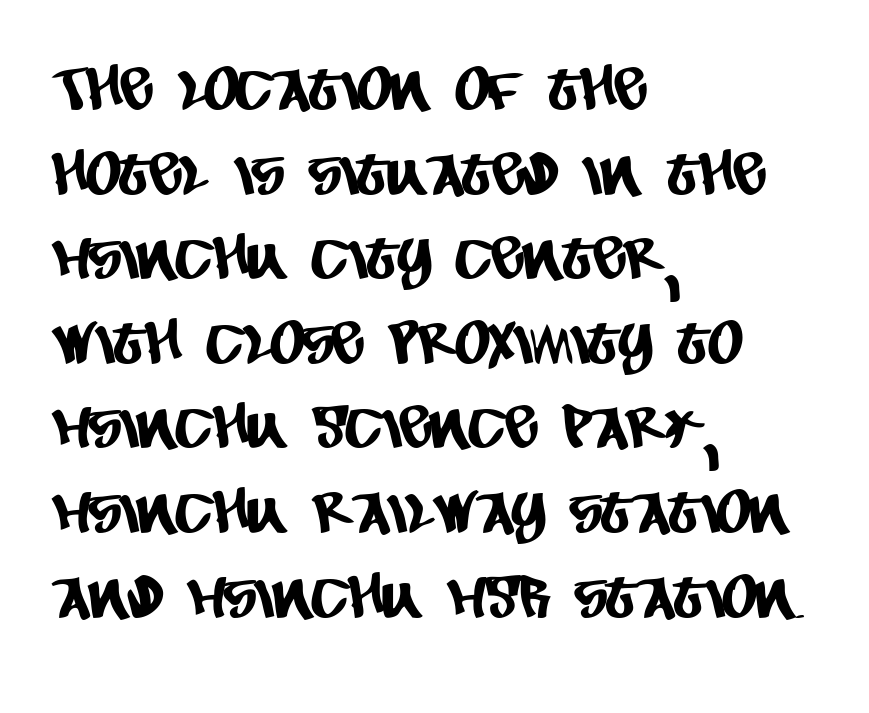
The image shows 60 px condensed sans-serif type; set left-aligned, normal line spacing (1.41x), normal letter spacing, not underlined; low stroke contrast and a large x-height.
